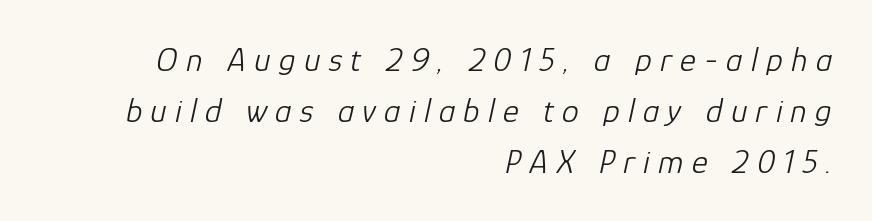
{"italic": "yes", "lean": "right", "slant_degrees": 12, "bold": "no", "weight": "light", "width": "normal", "stroke_contrast": "low", "x_height": "medium", "monospaced": "no", "underline": "no", "align": "right", "line_spacing": "normal", "line_spacing_ratio": 1.5, "letter_spacing": "wide", "letter_spacing_em": 0.24, "glyph_px": 34}
